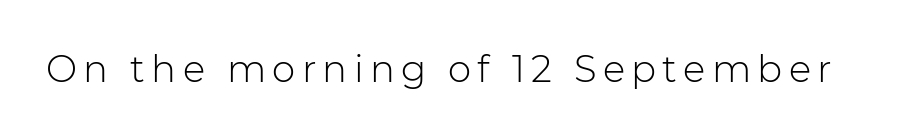
{"serif": "no", "italic": "no", "bold": "no", "weight": "light", "width": "normal", "stroke_contrast": "low", "x_height": "medium", "monospaced": "no", "underline": "no", "glyph_px": 37}
